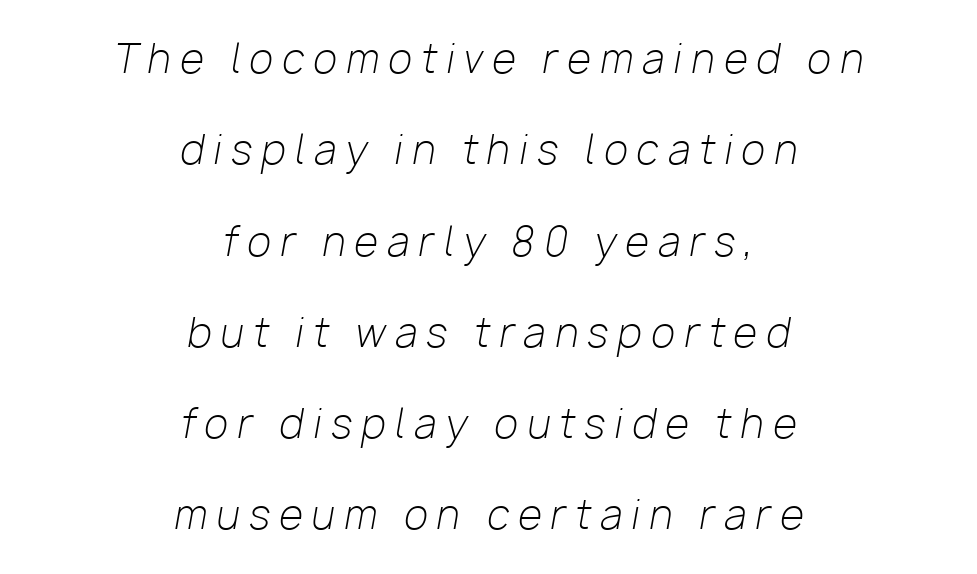
Whoever set this chose breathing room over compactness in the vertical rhythm. The string is rendered with underlining switched off. A typesetter would call this proportional, since set widths differ per character. Visually the block forms a symmetrical silhouette, jagged on both flanks.
